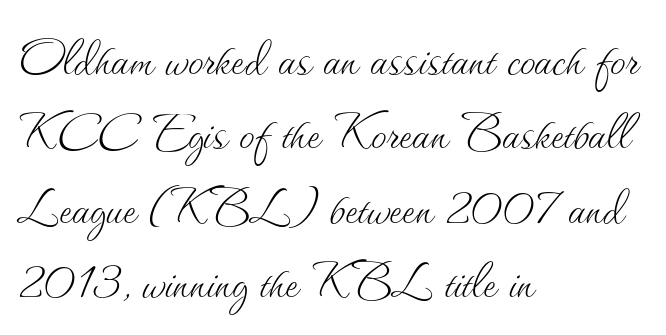
The image shows 62 px thin type; set left-aligned, line spacing 1.2x, normal letter spacing, not underlined; medium stroke contrast and a small x-height.
